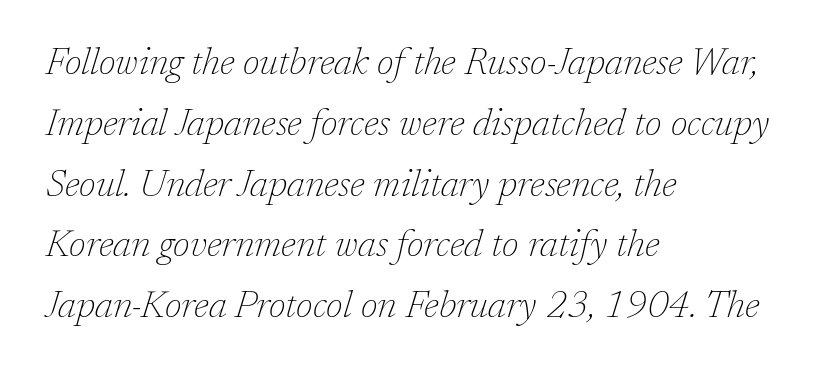
The passage shown has conventional tracking throughout. Tall strokes in this sample are angled rather than plumb. The rendering uses natural spacing where letterforms have individual widths. Stems and bowls with no extra thickness — not bold. Underlining? Definitely not there. Type style note: has serifs.
